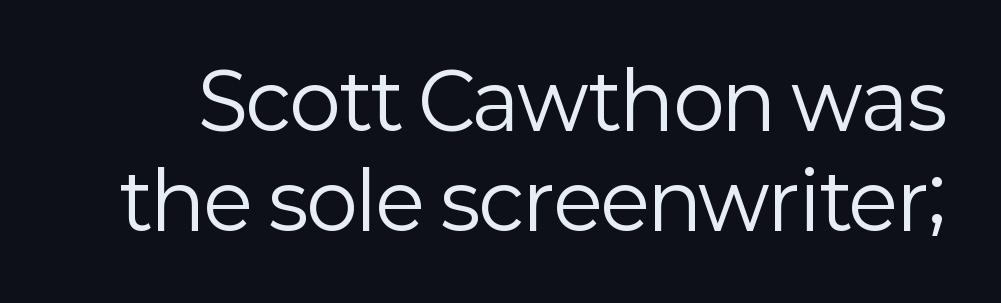
The image shows 77 px regular-weight sans-serif type, upright; set normal line spacing (1.3x), normal letter spacing, not underlined; low stroke contrast and a medium x-height.
